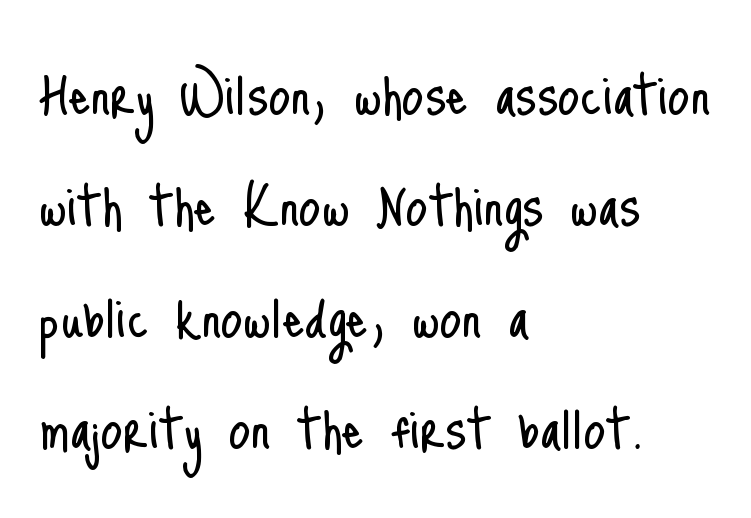
The space directly below the letters is spotless. This sample uses an upright cut, with every glyph sitting square on the baseline. Each new line begins a customary step beneath the previous one. Typographically, this falls in the sans-serif category. This is not heavy type; no bold has been used. Observe the ordinary spacing: letters are neighbours, not strangers.
